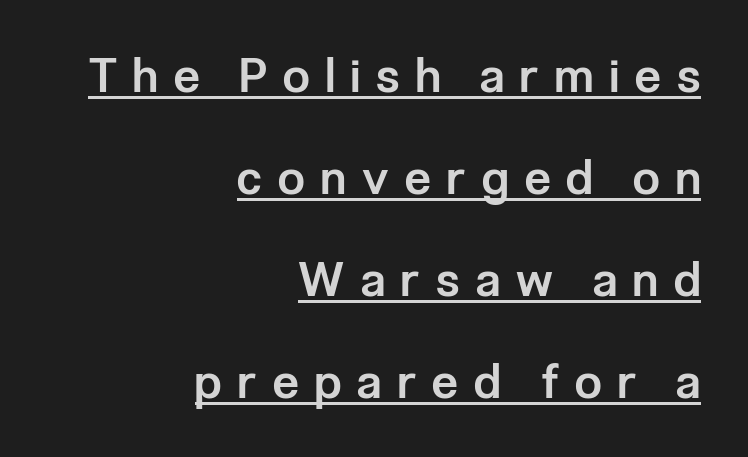
The image shows 47 px semibold, condensed sans-serif type, upright; set right-aligned, loose line spacing (2.17x), unusually wide letter spacing (+0.35 em), underlined; low stroke contrast and a medium x-height.
